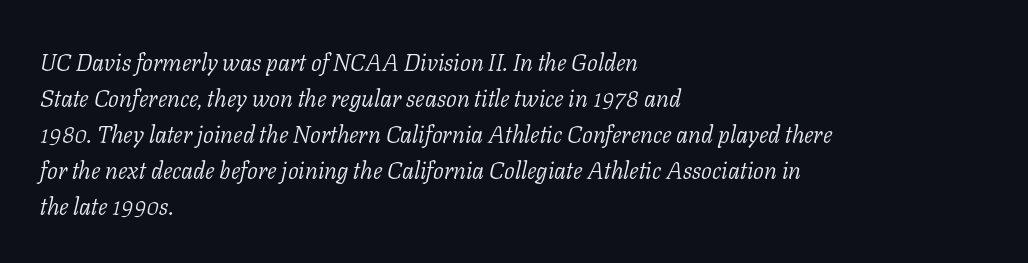
{"italic": "yes", "lean": "right", "slant_degrees": 11, "bold": "no", "underline": "no", "align": "left", "line_spacing": "normal", "line_spacing_ratio": 1.5, "letter_spacing": "normal", "letter_spacing_em": 0.0, "glyph_px": 24}
